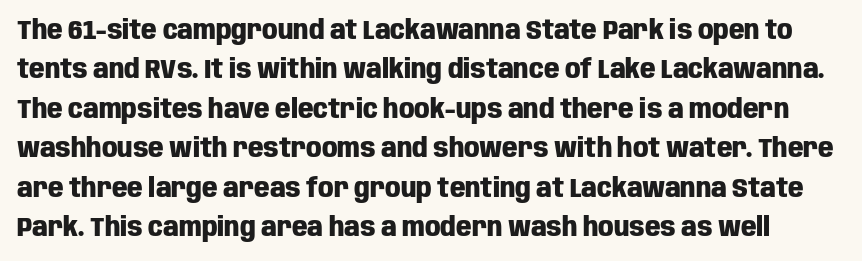
Between one letter and the next there's only the usual sliver of space. If you measured baseline to baseline, you'd find a middling distance. Underline: absent. Each glyph is drawn with heavy, bold strokes. Style check: upright.
